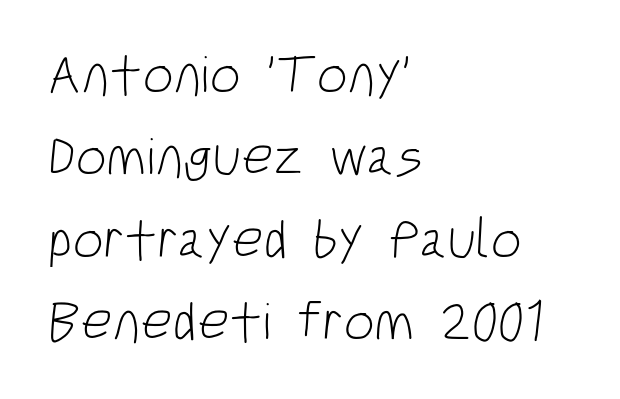
The image shows 55 px light, condensed sans-serif type; set left-aligned, normal line spacing (1.5x), normal letter spacing, not underlined; low stroke contrast and a large x-height.
